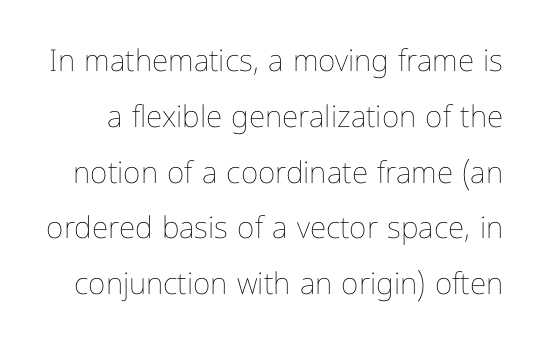
{"italic": "no", "bold": "no", "weight": "thin", "width": "condensed", "stroke_contrast": "low", "x_height": "medium", "monospaced": "no", "underline": "no", "line_spacing_ratio": 1.86, "letter_spacing": "normal", "letter_spacing_em": 0.0, "glyph_px": 30}
